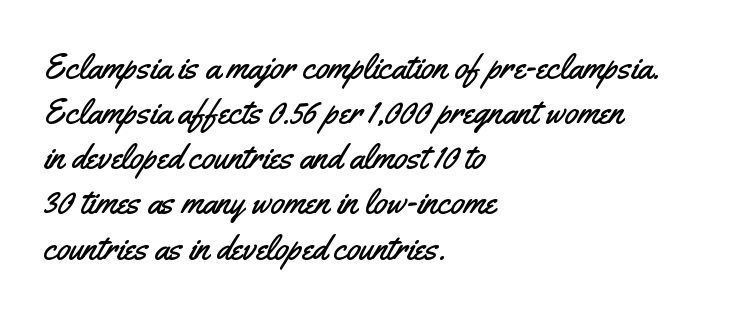
Q: Is the text italic (slanted)? A: Yes.
Q: Is the typeface a serif or a sans-serif typeface? A: Sans-serif.
Q: Is the text underlined? A: No.
Q: How is the paragraph aligned? A: Left-aligned.
Q: Is the spacing between letters normal or unusually wide? A: Normal.
Q: Is the spacing between lines tight, normal or loose? A: Normal.
Q: Width (condensed, normal, or wide)? A: Condensed.
Q: Stroke contrast? A: Medium.
Q: x-height? A: Small.
Q: Monospaced? A: No.
